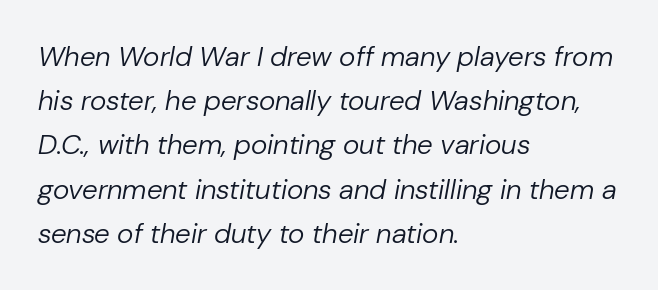
The image shows 28 px regular-weight type, italic (leaning right); set left-aligned, normal line spacing (1.58x), normal letter spacing, not underlined; low stroke contrast and a medium x-height.
